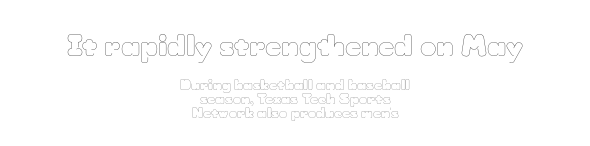
The image shows 28 px thin type, upright; set centered, tight line spacing (0.99x), normal letter spacing, not underlined; the first (top) block is 2.0x larger; low stroke contrast and a small x-height.
